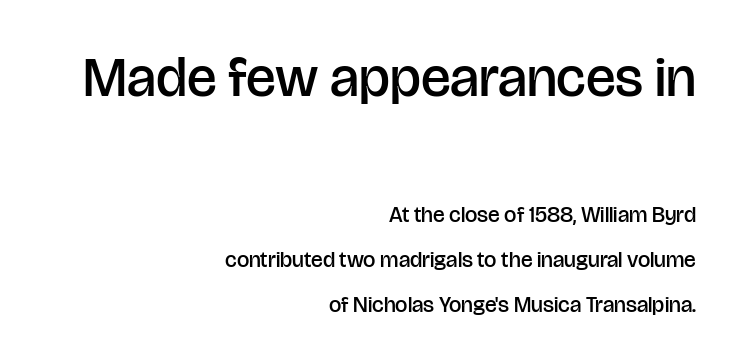
Q: Is the text bold? A: Semi-bold.
Q: Is the text italic (slanted)? A: No, it is upright.
Q: Is the typeface a serif or a sans-serif typeface? A: Sans-serif.
Q: Is the text underlined? A: No.
Q: How is the paragraph aligned? A: Right-aligned.
Q: Is the spacing between letters normal or unusually wide? A: Normal.
Q: Is the spacing between lines tight, normal or loose? A: Loose.
Q: Which block of text is set in a larger size, the first (top) or the second (bottom)? A: The first (top) one.
Q: Width (condensed, normal, or wide)? A: Normal.
Q: Stroke contrast? A: Low.
Q: x-height? A: Large.
Q: Monospaced? A: No.
